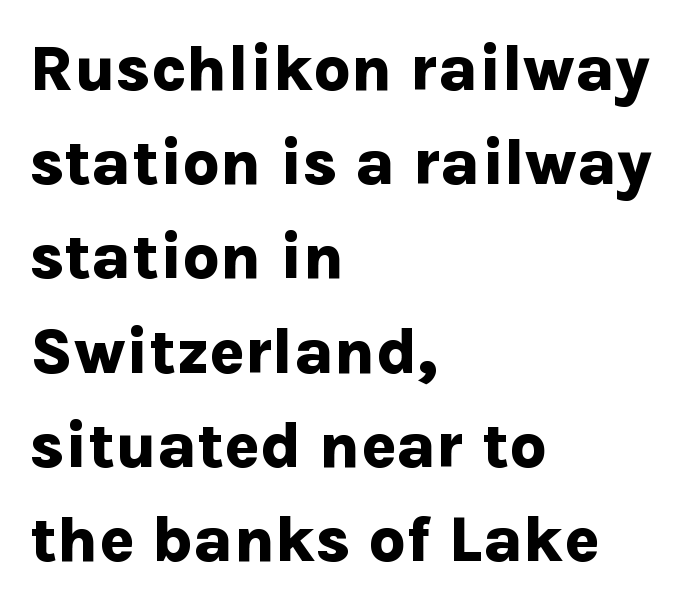
The gap between lines stays unmarked. Do the characters align in a grid? No, the font is proportional. Leading matches the norm, producing a regular column. Note: no serifs on the glyphs. Each line starts at the same left margin while the right side varies. These words are printed bold, with thick strokes throughout.
